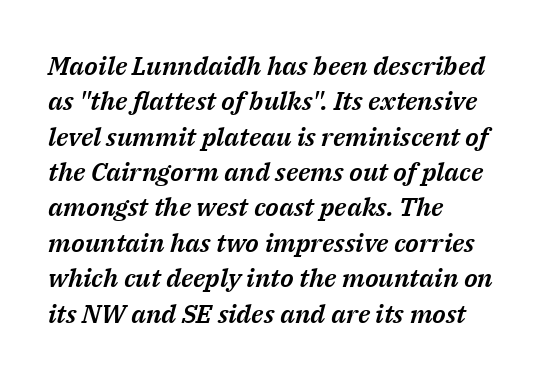
Q: Is the text italic (slanted)? A: Yes, it leans right by about 14 degrees.
Q: Is the text underlined? A: No.
Q: How is the paragraph aligned? A: Left-aligned.
Q: Is the spacing between letters normal or unusually wide? A: Normal.
Q: Is the spacing between lines tight, normal or loose? A: Normal.
